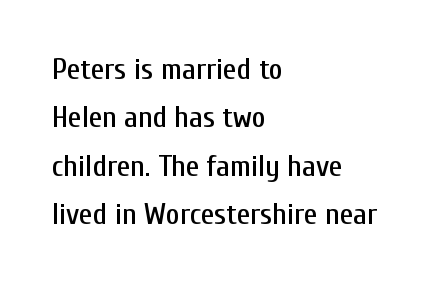
Q: Is the text italic (slanted)? A: No, it is upright.
Q: Is the typeface a serif or a sans-serif typeface? A: Sans-serif.
Q: Is the text underlined? A: No.
Q: How is the paragraph aligned? A: Left-aligned.
Q: Is the spacing between letters normal or unusually wide? A: Normal.
Q: Is the spacing between lines tight, normal or loose? A: Normal.
Q: Width (condensed, normal, or wide)? A: Condensed.
Q: Stroke contrast? A: Low.
Q: x-height? A: Medium.
Q: Monospaced? A: No.
